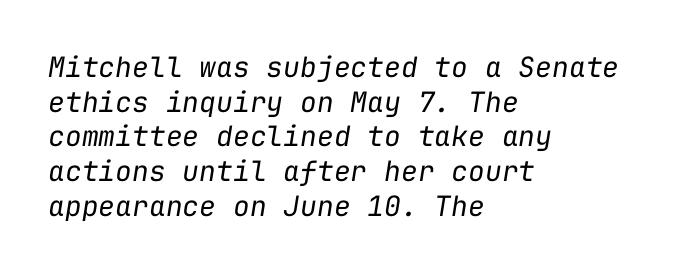
Q: Is the text bold? A: No.
Q: Is the text italic (slanted)? A: Yes, it leans right by about 9 degrees.
Q: Is the text underlined? A: No.
Q: How is the paragraph aligned? A: Left-aligned.
Q: Is the spacing between letters normal or unusually wide? A: Normal.
Q: Width (condensed, normal, or wide)? A: Normal.
Q: Stroke contrast? A: Low.
Q: x-height? A: Medium.
Q: Monospaced? A: Yes.
